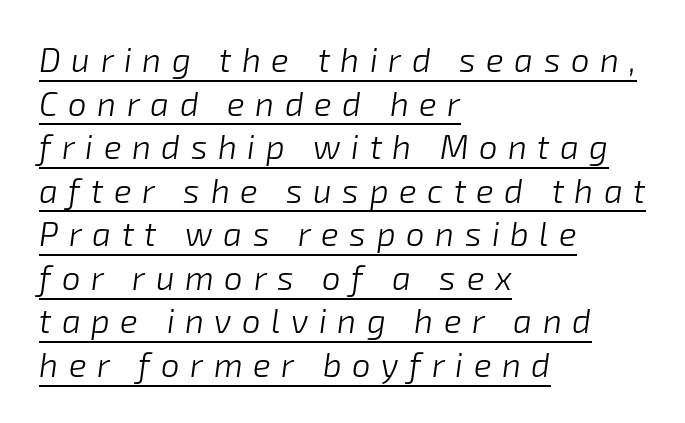
Q: Is the text bold? A: No.
Q: Is the text italic (slanted)? A: Yes, it leans right by about 8 degrees.
Q: Is the text underlined? A: Yes.
Q: How is the paragraph aligned? A: Left-aligned.
Q: Is the spacing between letters normal or unusually wide? A: Unusually wide.
Q: Is the spacing between lines tight, normal or loose? A: Normal.
Q: Width (condensed, normal, or wide)? A: Normal.
Q: Stroke contrast? A: Low.
Q: x-height? A: Medium.
Q: Monospaced? A: No.
